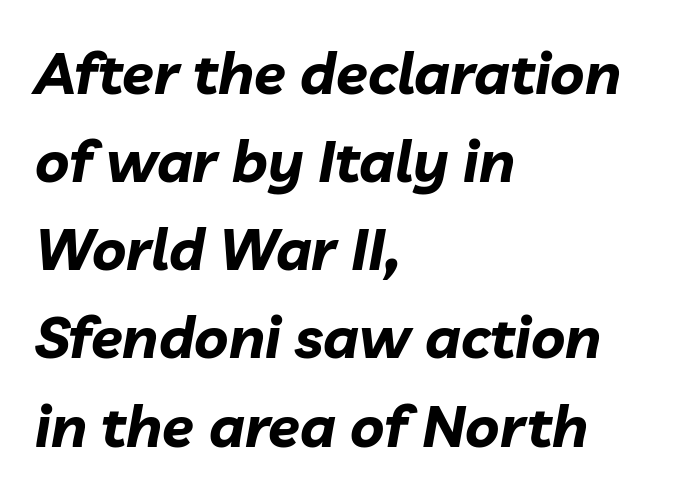
These lines are rendered in a variable-pitch font. Interline gaps are of average width in this sample. The rendering anchors every line to the left-hand side. Set as a true bold cut, around the 700 mark. Nobody touched the tracking dial on this one.
